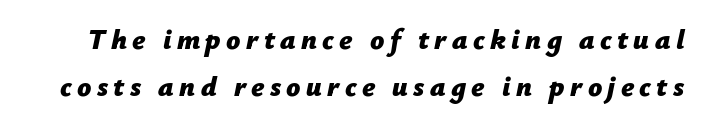
The image shows 28 px bold type, italic (leaning right); set normal line spacing (1.68x), not underlined; low stroke contrast and a medium x-height.
